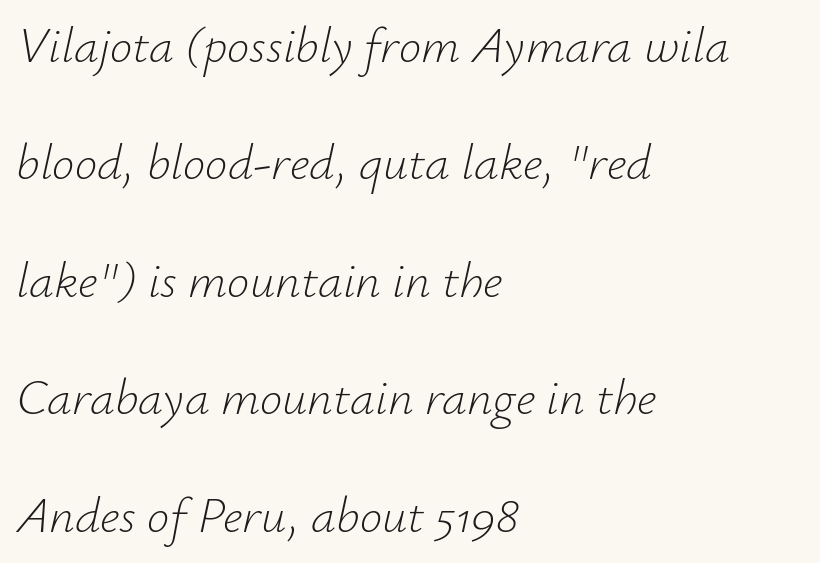
The image shows 50 px light type, italic (leaning right); set left-aligned, loose line spacing (2.35x), normal letter spacing, not underlined; low stroke contrast and a small x-height.
